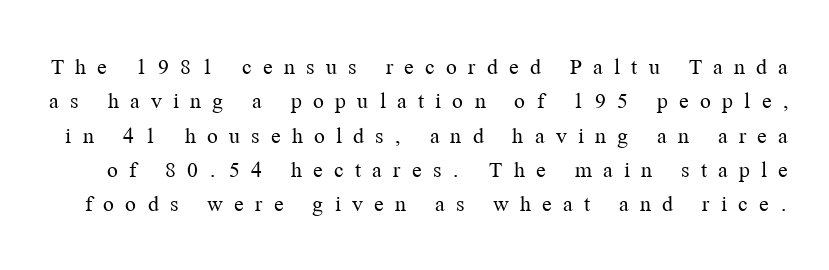
Q: Is the text bold? A: No.
Q: Is the text italic (slanted)? A: No, it is upright.
Q: Is the text underlined? A: No.
Q: Is the spacing between letters normal or unusually wide? A: Unusually wide.
Q: Is the spacing between lines tight, normal or loose? A: Normal.
